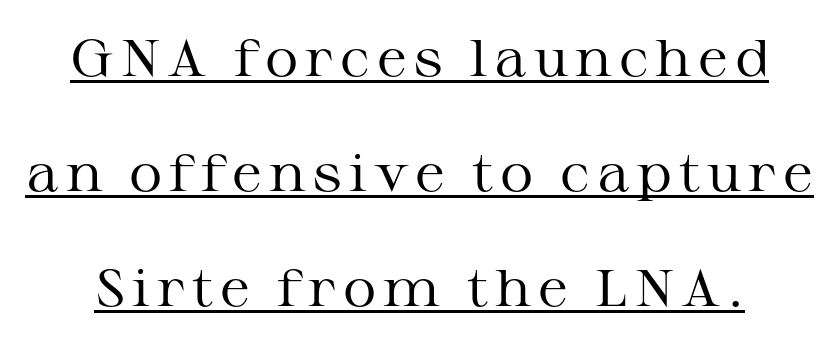
Loosely led — the rows are spread out. The letters stand upright; this is a roman face. Vertical stems look standard width or narrower in stroke. The characters display serif detailing at their extremities. Proportional: the letters do not fall into vertical columns.
